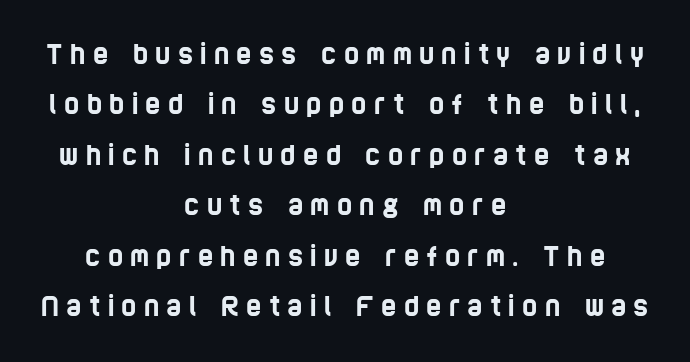
Q: Is the text underlined? A: No.
Q: How is the paragraph aligned? A: Centered.
Q: Is the spacing between letters normal or unusually wide? A: Unusually wide.
Q: Is the spacing between lines tight, normal or loose? A: Loose.
